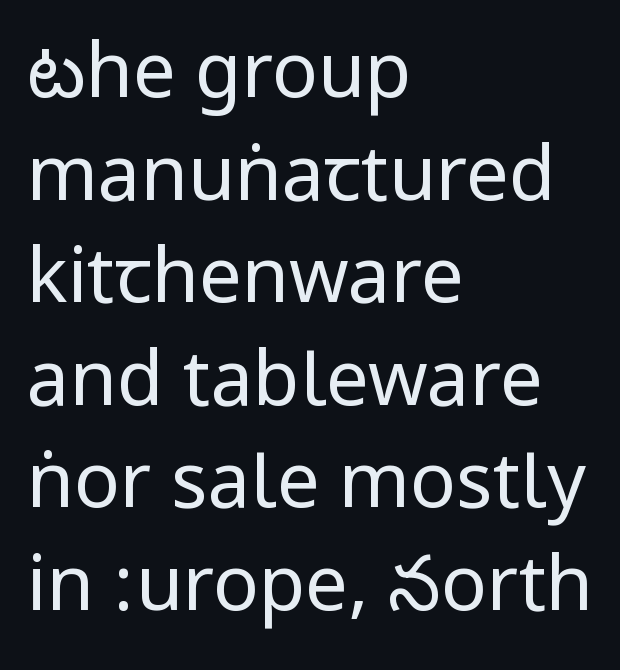
{"serif": "no", "italic": "no", "bold": "no", "weight": "regular", "width": "condensed", "stroke_contrast": "low", "underline": "no", "align": "left", "line_spacing": "normal", "line_spacing_ratio": 1.35, "letter_spacing": "normal", "letter_spacing_em": 0.0, "glyph_px": 76}
